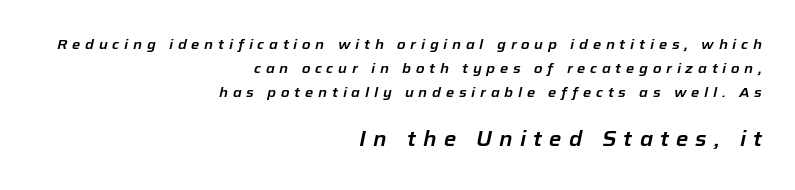
The image shows 21 px text type, italic (leaning right); set right-aligned, line spacing 1.73x, unusually wide letter spacing (+0.34 em), not underlined; the second (bottom) block is 1.5x larger.
